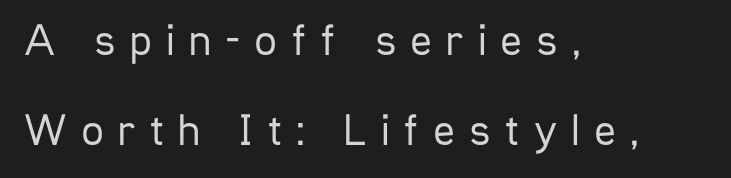
The image shows 45 px regular-weight, condensed sans-serif type, upright; set left-aligned, loose line spacing (2.0x), unusually wide letter spacing (+0.31 em), not underlined; low stroke contrast and a medium x-height.
